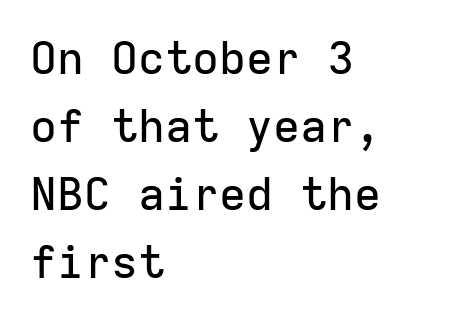
Compared with typical body copy, the letter spacing here is the same. This sample uses a sans-serif face. Descender tails drop into unmarked territory. The rendering anchors every line to the left-hand side.
